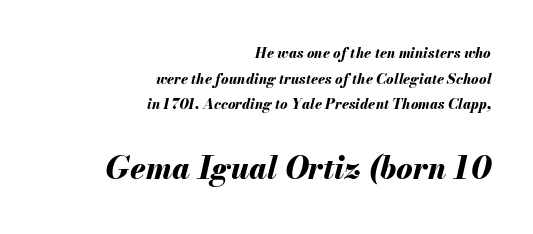
Q: Is the text bold? A: Yes.
Q: Is the text italic (slanted)? A: Yes, it leans right by about 13 degrees.
Q: Is the text underlined? A: No.
Q: How is the paragraph aligned? A: Right-aligned.
Q: Is the spacing between letters normal or unusually wide? A: Normal.
Q: Which block of text is set in a larger size, the first (top) or the second (bottom)? A: The second (bottom) one.
Q: Width (condensed, normal, or wide)? A: Normal.
Q: Stroke contrast? A: Medium.
Q: x-height? A: Small.
Q: Monospaced? A: No.
